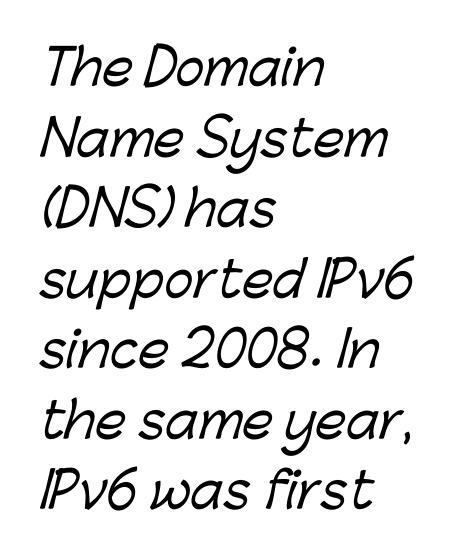
Q: Is the typeface a serif or a sans-serif typeface? A: Sans-serif.
Q: Is the text underlined? A: No.
Q: How is the paragraph aligned? A: Left-aligned.
Q: Is the spacing between letters normal or unusually wide? A: Normal.
Q: Is the spacing between lines tight, normal or loose? A: Normal.
Q: Width (condensed, normal, or wide)? A: Normal.
Q: Stroke contrast? A: Low.
Q: x-height? A: Medium.
Q: Monospaced? A: No.
